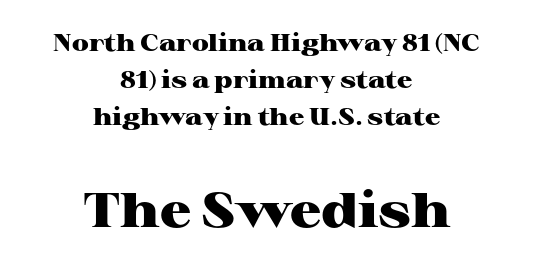
Leading matches the norm, producing a regular column. Clear beneath every line of the passage. The face used here is seriffed, in the tradition of book romans. What weight is shown? A full bold with thick strokes. A typesetter would mark this as roman, not italic.
